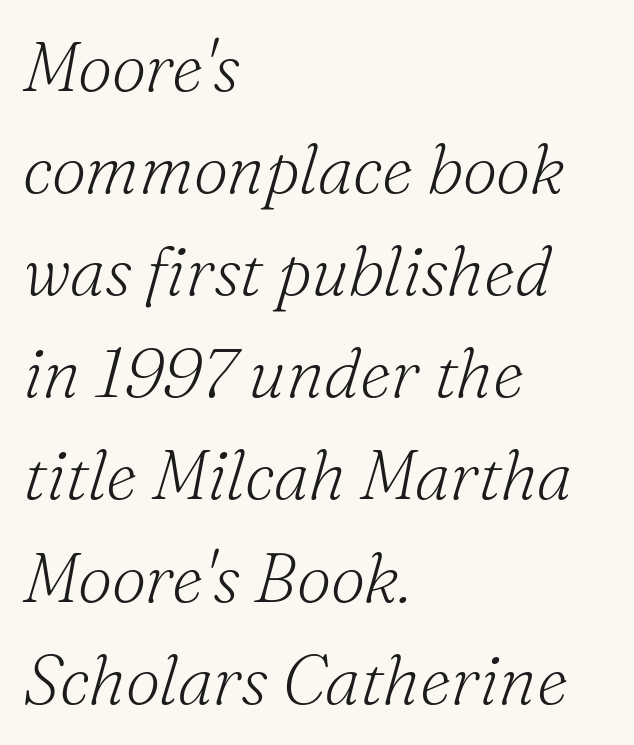
Leading: standard. The face used here is rendered with its standard letterfit. A typesetter would label this face a serif. A typesetter would mark this as italic. Letters have the restrained weight of plain body copy at most. Is this a fixed-width face? No — the glyphs have proportional, varying widths.
